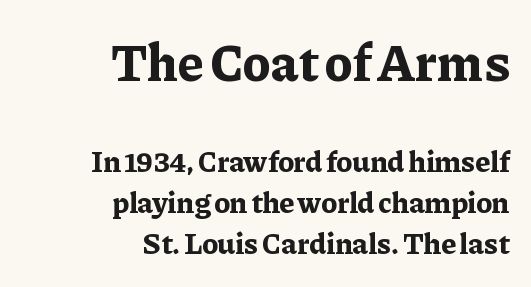
The image shows 53 px bold serif type, upright; set right-aligned, normal line spacing (1.38x), normal letter spacing, not underlined; the first (top) block is 1.77x larger; low stroke contrast and a medium x-height.
